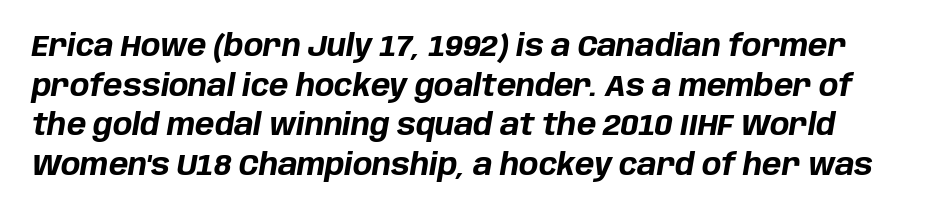
The glyphs have the mass of a bold cut. A typesetter would mark this as italic. A normal amount of white space separates one row of letters from the next. A bare baseline throughout the passage.
